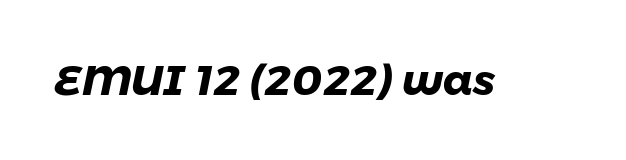
{"serif": "no", "bold": "yes", "weight": "heavy", "width": "normal", "stroke_contrast": "low", "x_height": "medium", "monospaced": "no", "underline": "no", "letter_spacing": "normal", "letter_spacing_em": 0.0, "glyph_px": 42}
